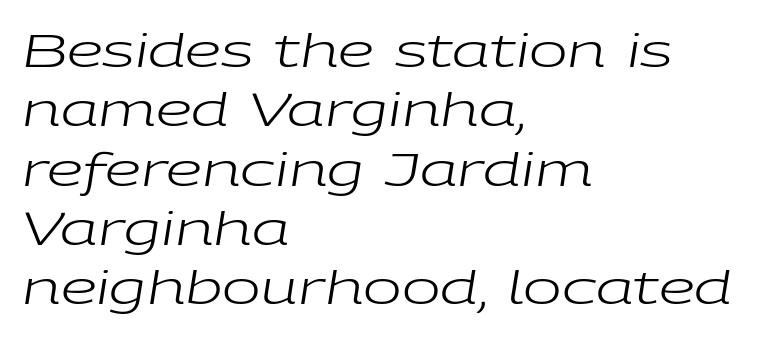
{"italic": "yes", "lean": "right", "slant_degrees": 9, "bold": "no", "weight": "regular", "width": "wide", "stroke_contrast": "low", "x_height": "medium", "monospaced": "no", "underline": "no", "align": "left", "line_spacing": "normal", "line_spacing_ratio": 1.29, "letter_spacing": "normal", "letter_spacing_em": 0.0, "glyph_px": 46}
